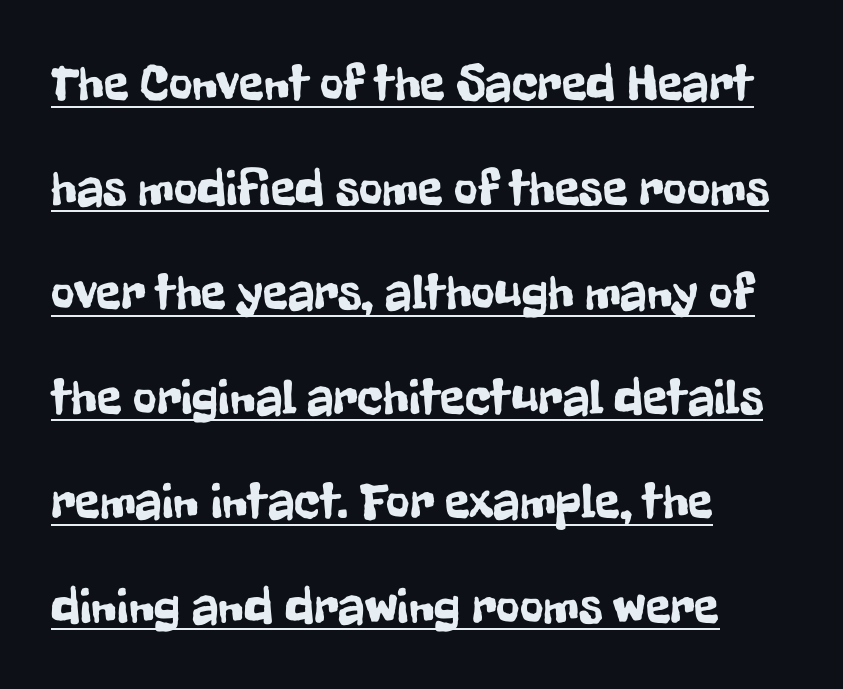
Think of a printed novel: that variable character pitch is what you see here. The face used here is a sans, in the tradition of grotesques and geometrics. You can see a thin bar hugging the bottom of the glyphs. In terms of letterspacing, this is plain default setting. What's the leading like? Stretched, with rows far apart. All the whitespace from short lines collects on the right.
